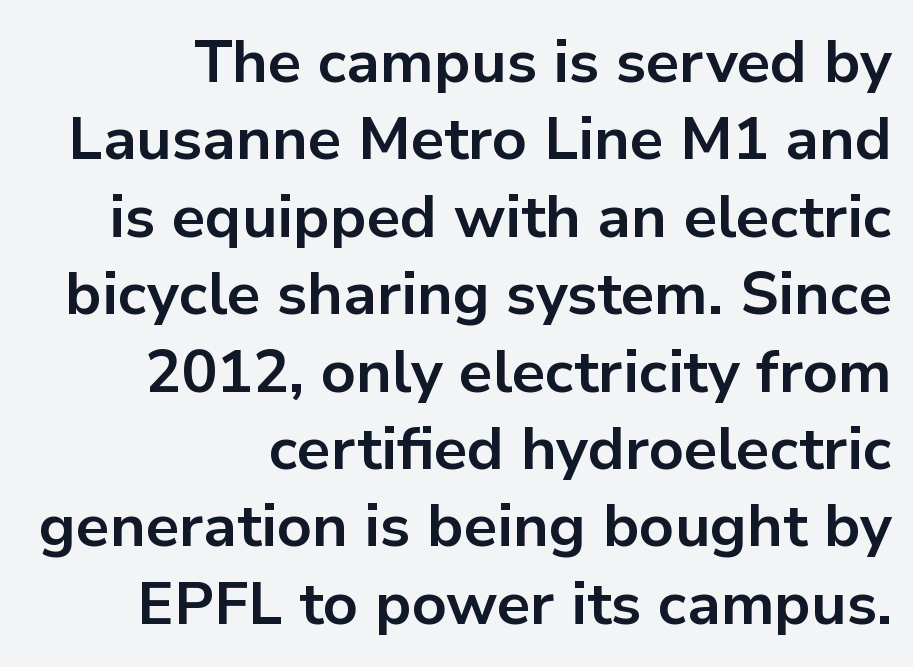
The image shows 60 px bold sans-serif type, upright; set right-aligned, normal line spacing (1.29x), normal letter spacing, not underlined; low stroke contrast and a medium x-height.
